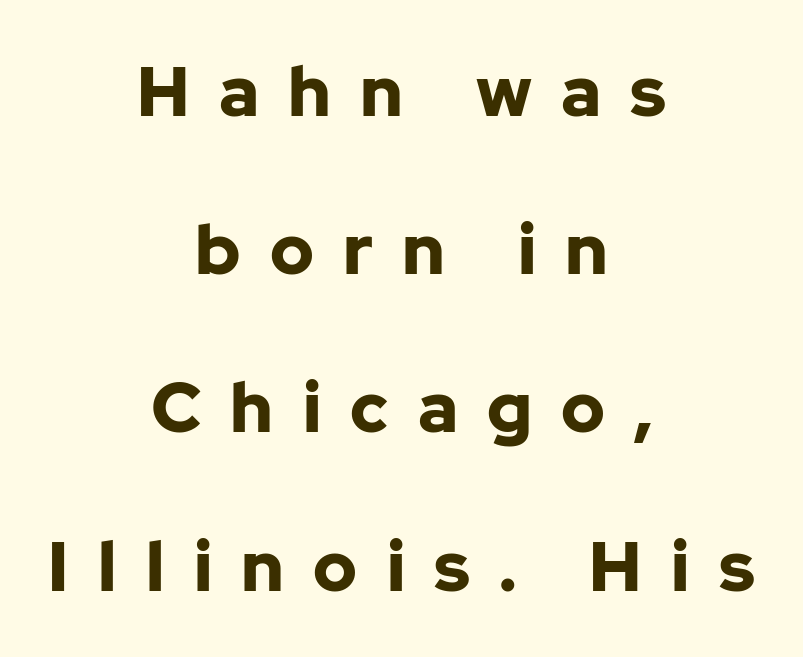
The image shows 70 px bold sans-serif type, upright; set centered, loose line spacing (2.26x), unusually wide letter spacing (+0.42 em), not underlined; low stroke contrast and a medium x-height.
